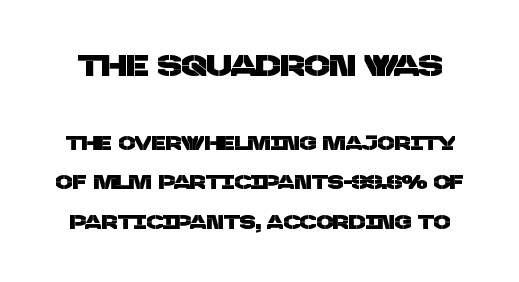
The image shows 30 px sans-serif type; set loose line spacing (1.97x), normal letter spacing, not underlined; the first (top) block is 1.5x larger; low stroke contrast and a large x-height.
